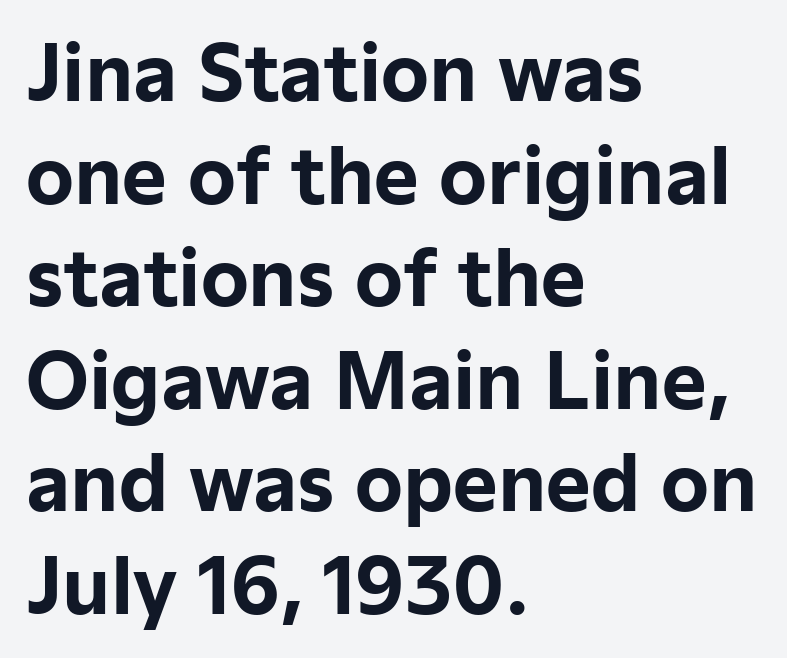
The image shows 76 px bold sans-serif type, upright; set left-aligned, normal line spacing (1.35x), normal letter spacing, not underlined; low stroke contrast and a medium x-height.
